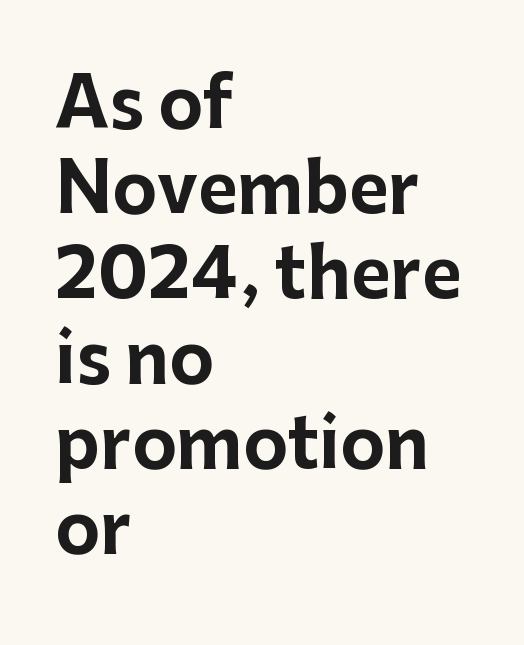
The specimen omits any rule beneath the text block's lines. Here the designer chose a conventional face with non-uniform glyph widths. This rendering employs a face without finishing strokes, i.e., a sans-serif. What weight is shown? A full bold with thick strokes.
